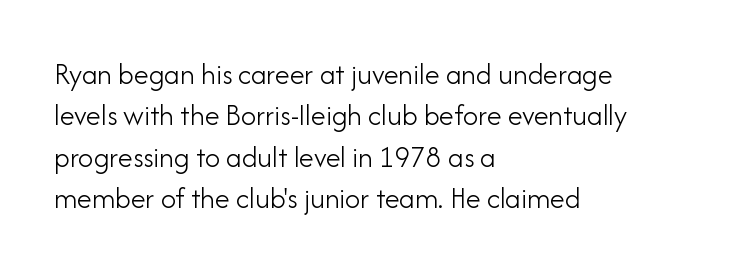
The letters stand upright; this is a roman face. The paragraph shown leans on its left margin. Horizontal bands of white between lines are of average thickness. You can tell from the bare stems that sans-serif type was used.
